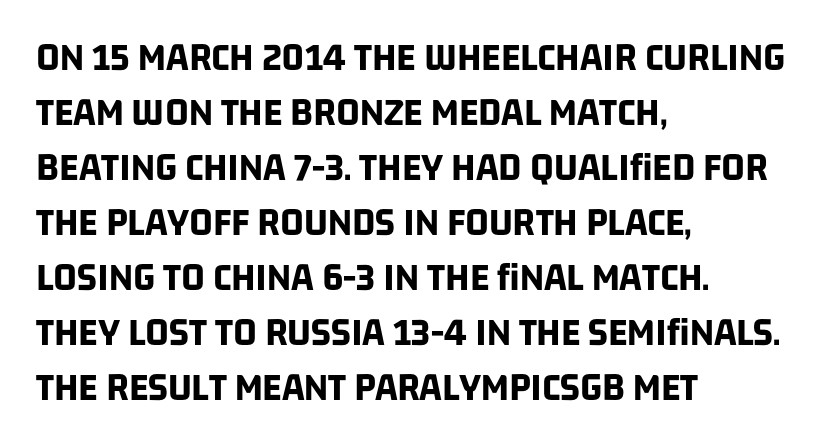
Q: Is the text bold? A: Yes.
Q: Is the typeface a serif or a sans-serif typeface? A: Sans-serif.
Q: Is the text underlined? A: No.
Q: How is the paragraph aligned? A: Left-aligned.
Q: Is the spacing between letters normal or unusually wide? A: Normal.
Q: Is the spacing between lines tight, normal or loose? A: Normal.
Q: Width (condensed, normal, or wide)? A: Condensed.
Q: Stroke contrast? A: Low.
Q: x-height? A: Large.
Q: Monospaced? A: No.
